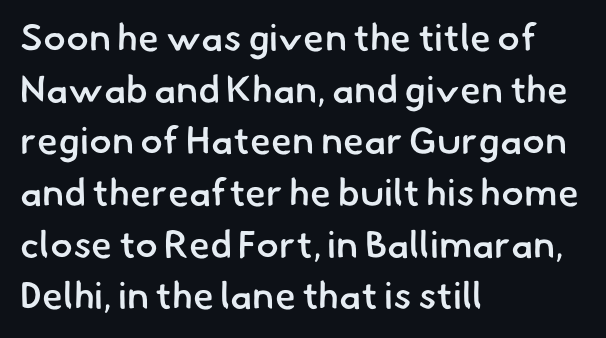
Q: Is the text bold? A: Semi-bold.
Q: Is the typeface a serif or a sans-serif typeface? A: Sans-serif.
Q: Is the text underlined? A: No.
Q: How is the paragraph aligned? A: Left-aligned.
Q: Is the spacing between letters normal or unusually wide? A: Normal.
Q: Is the spacing between lines tight, normal or loose? A: Normal.
Q: Width (condensed, normal, or wide)? A: Normal.
Q: Stroke contrast? A: Low.
Q: x-height? A: Small.
Q: Monospaced? A: No.
